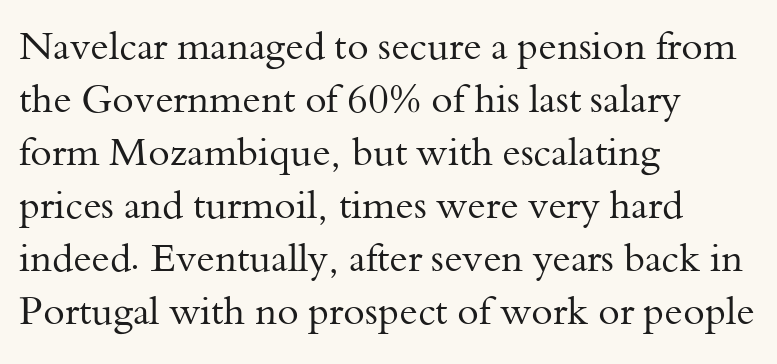
Weight class: somewhere from thin through regular. Posture: straight, roman, zero tilt. Notice how descenders clear the ascenders below comfortably — that's standard leading. This sample uses a serif face. You could not count columns in this text — the font is proportionally spaced.
